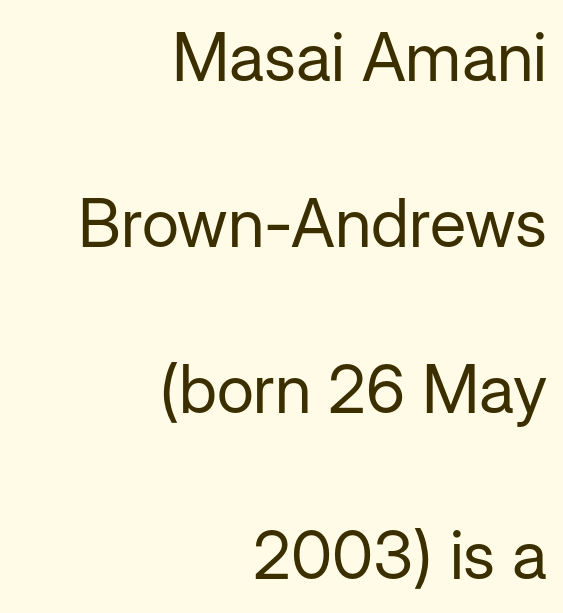
These lines stack with their right ends in a neat column. Anything drawn beneath the words? Only blank space. Stroke thickness stays within the range of a standard reading face or lighter. Ordinary non-slanted type is in use. Looks like regular typesetting: each glyph gets only the width it needs. What's the leading like? Stretched, with rows far apart.
